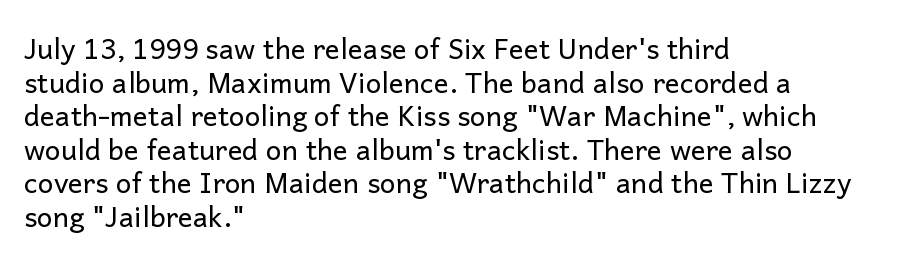
Each stroke keeps to a modest, everyday thickness or less. Plain, unruled lines of type. Which margin do the lines hug? The left one — the right edge is uneven. The letters advance in unequal steps, a hallmark of proportional type. Are there feet on the stems? There aren't — it's a sans. Standard letterfit; no display-style spreading of the glyphs.
